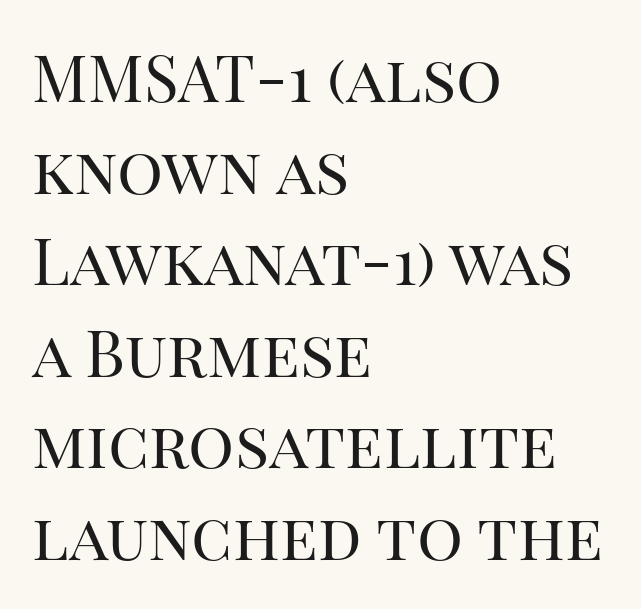
Q: Is the text bold? A: No.
Q: Is the text italic (slanted)? A: No, it is upright.
Q: Is the typeface a serif or a sans-serif typeface? A: Serif.
Q: Is the text underlined? A: No.
Q: How is the paragraph aligned? A: Left-aligned.
Q: Is the spacing between letters normal or unusually wide? A: Normal.
Q: Is the spacing between lines tight, normal or loose? A: Normal.
Q: Width (condensed, normal, or wide)? A: Normal.
Q: Stroke contrast? A: High.
Q: x-height? A: Large.
Q: Monospaced? A: No.
